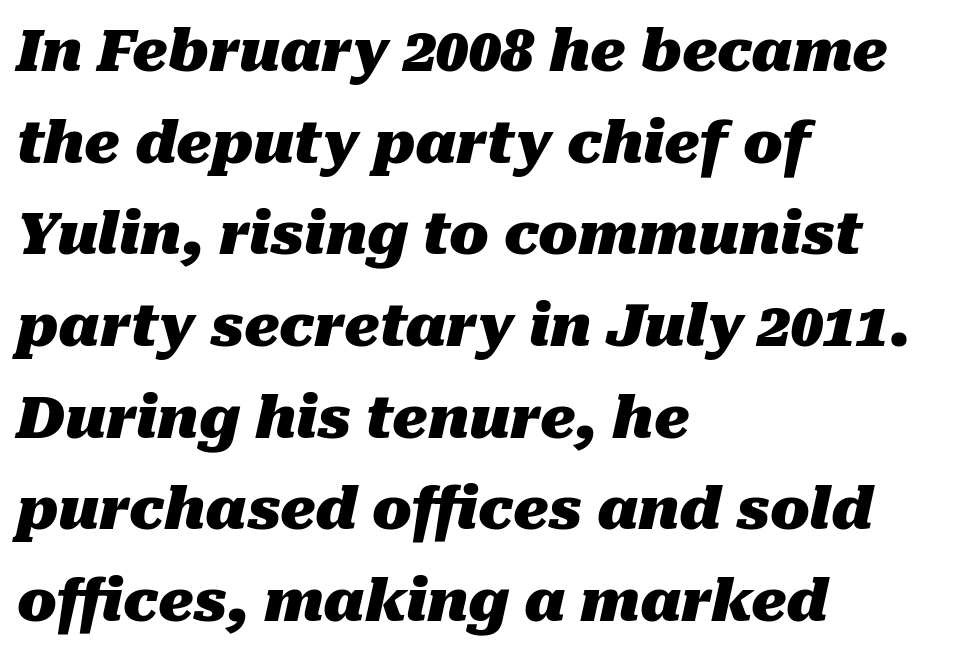
{"italic": "yes", "lean": "right", "slant_degrees": 10, "bold": "yes", "weight": "heavy", "width": "normal", "stroke_contrast": "medium", "x_height": "medium", "monospaced": "no", "underline": "no", "align": "left", "line_spacing": "normal", "line_spacing_ratio": 1.58, "letter_spacing": "normal", "letter_spacing_em": 0.0, "glyph_px": 58}
